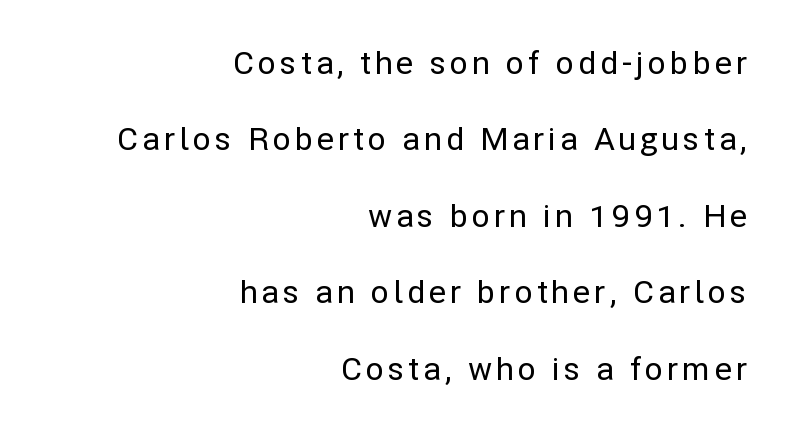
The image shows 32 px sans-serif type, upright; set right-aligned, loose line spacing (2.39x), not underlined; low stroke contrast and a medium x-height.
